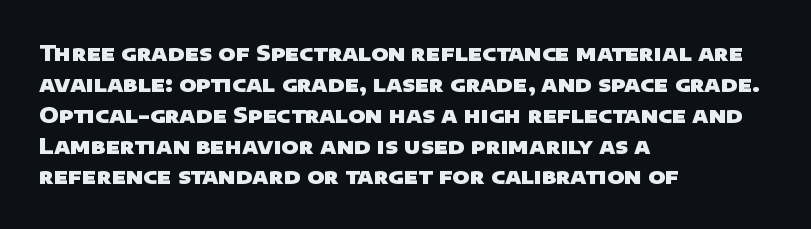
Q: Is the text bold? A: Yes.
Q: Is the text underlined? A: No.
Q: How is the paragraph aligned? A: Left-aligned.
Q: Is the spacing between letters normal or unusually wide? A: Normal.
Q: Is the spacing between lines tight, normal or loose? A: Normal.
